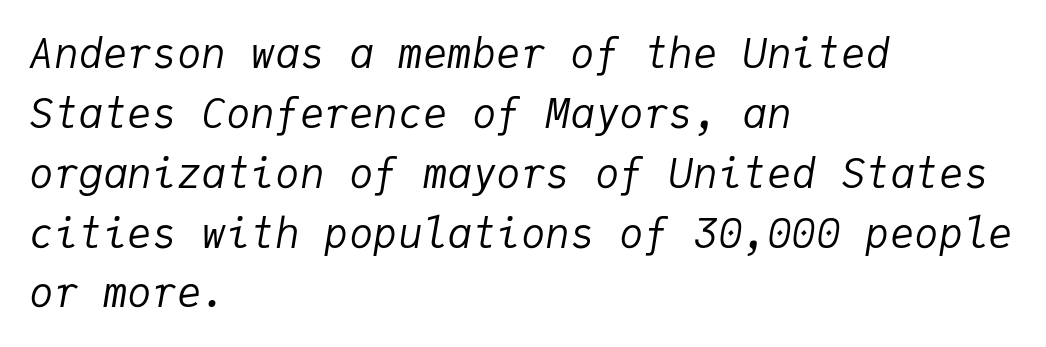
The image shows 41 px regular-weight type, italic (leaning right), monospaced; set left-aligned, normal line spacing (1.46x), normal letter spacing, not underlined; low stroke contrast and a medium x-height.
